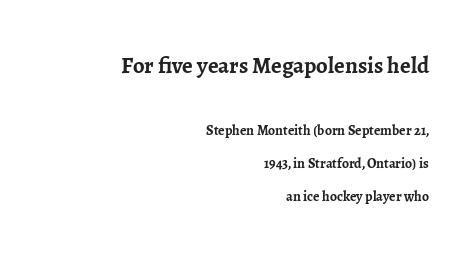
The image shows 23 px bold type, upright; set right-aligned, loose line spacing (2.35x), normal letter spacing, not underlined; the first (top) block is 1.64x larger.
